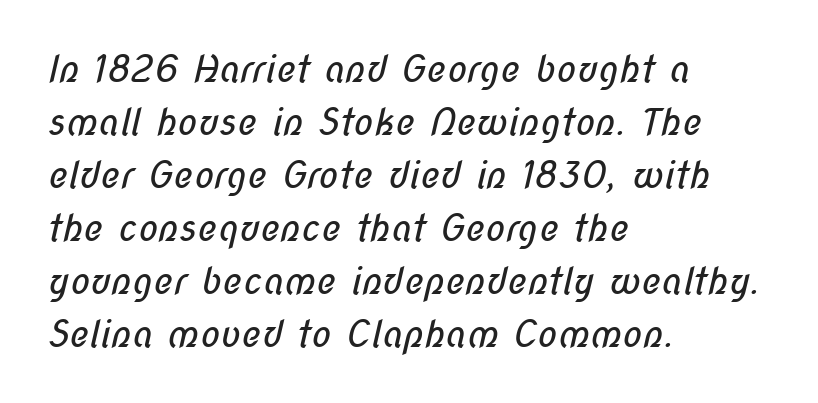
{"serif": "no", "bold": "no", "weight": "regular", "width": "condensed", "stroke_contrast": "low", "x_height": "medium", "monospaced": "no", "underline": "no", "align": "left", "line_spacing": "normal", "line_spacing_ratio": 1.43, "letter_spacing": "normal", "letter_spacing_em": 0.0, "glyph_px": 37}
